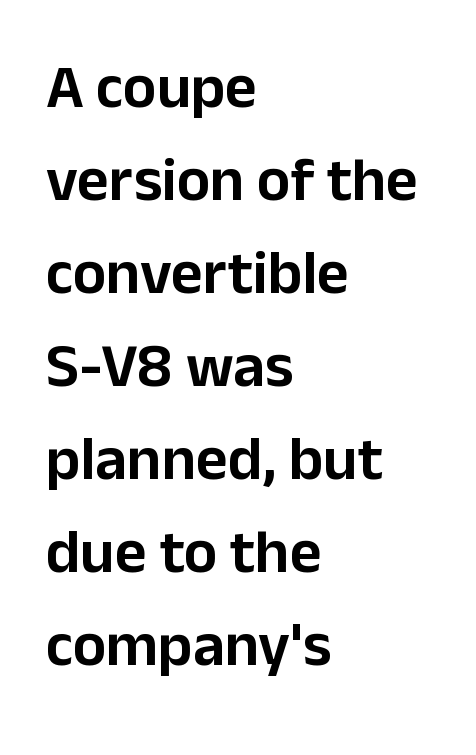
Q: Is the text italic (slanted)? A: No, it is upright.
Q: Is the typeface a serif or a sans-serif typeface? A: Sans-serif.
Q: Is the text underlined? A: No.
Q: How is the paragraph aligned? A: Left-aligned.
Q: Is the spacing between letters normal or unusually wide? A: Normal.
Q: Is the spacing between lines tight, normal or loose? A: Normal.
Q: Width (condensed, normal, or wide)? A: Normal.
Q: Stroke contrast? A: Low.
Q: x-height? A: Medium.
Q: Monospaced? A: No.
